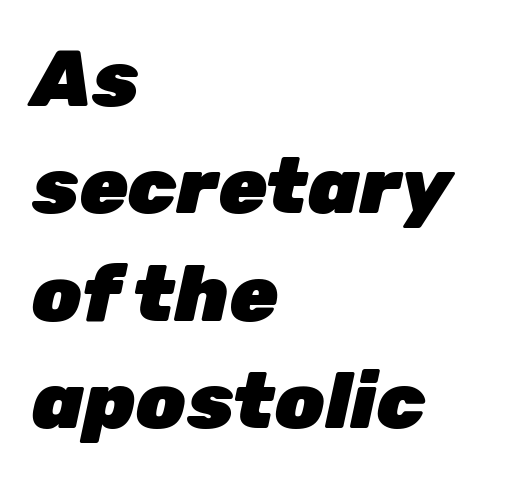
An italicized treatment has been applied to the whole sample. Strong, thick strokes mark this as bold type. A typesetter would call this proportional, since set widths differ per character. The paragraph shown leans on its left margin.
